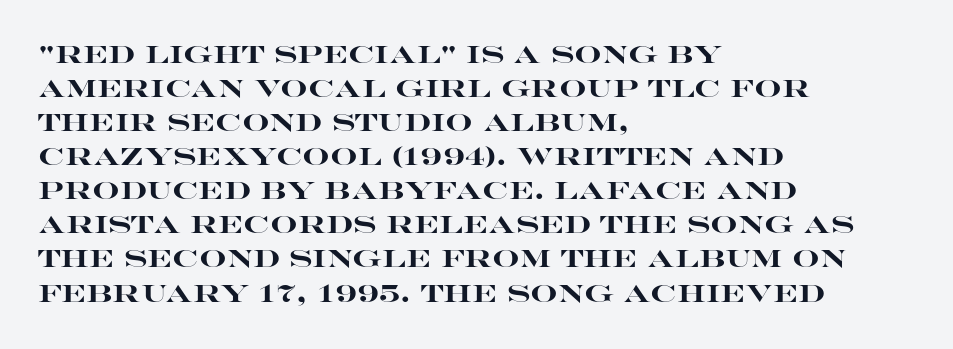
The passage shown stacks its lines at a standard gap. These lines keep a tight, regular rhythm from letter to letter. Descenders hang freely into open space. The sample has been set heavy, in full bold. Leftover space on each line is placed entirely after the last word. Nope, not italic — everything's standing straight.
